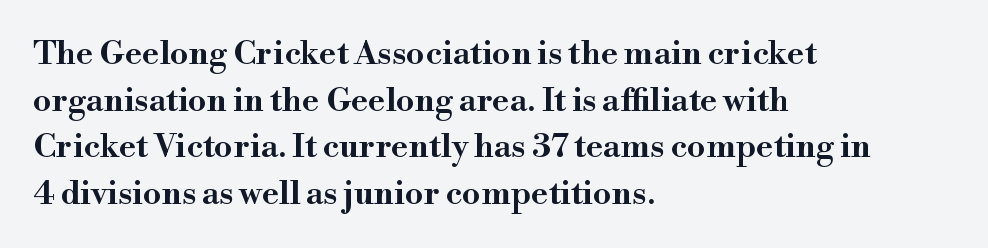
{"serif": "yes", "italic": "no", "width": "wide", "stroke_contrast": "high", "x_height": "small", "monospaced": "no", "underline": "no", "align": "left", "line_spacing": "normal", "line_spacing_ratio": 1.41, "letter_spacing": "normal", "letter_spacing_em": 0.0, "glyph_px": 33}
